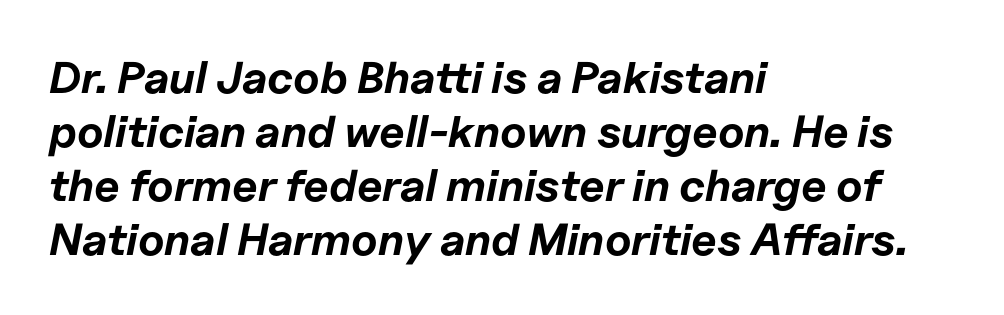
The image shows 45 px bold type, italic (leaning right); set left-aligned, line spacing 1.2x, normal letter spacing, not underlined; low stroke contrast and a medium x-height.
